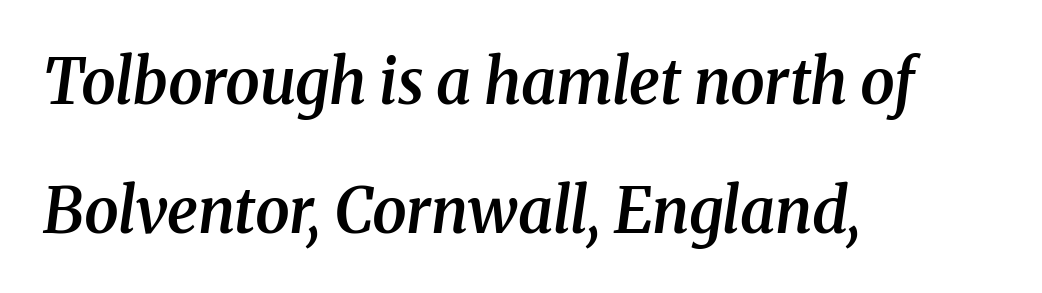
Slant detected: the letters are inclined. Default kerning and tracking; the words read as compact shapes. Character widths vary here, with narrow letters taking less room than wide ones. This is moderately heavy type, rendered in semibold.
